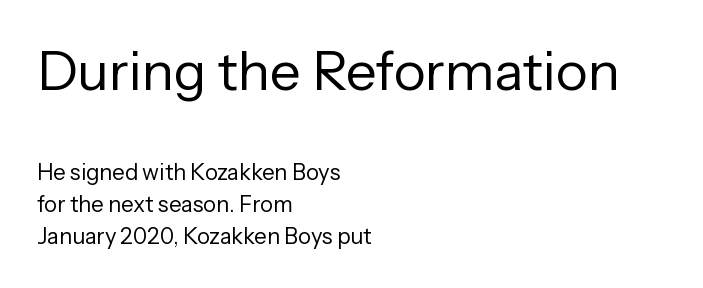
The image shows 54 px regular-weight sans-serif type, upright; set left-aligned, normal line spacing (1.45x), normal letter spacing, not underlined; the first (top) block is 2.45x larger; low stroke contrast and a medium x-height.
